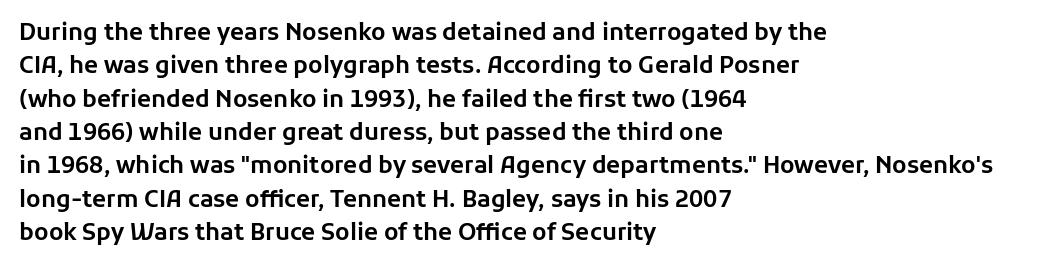
{"italic": "no", "underline": "no", "align": "left", "line_spacing": "normal", "line_spacing_ratio": 1.45, "letter_spacing": "normal", "letter_spacing_em": 0.0, "glyph_px": 23}
